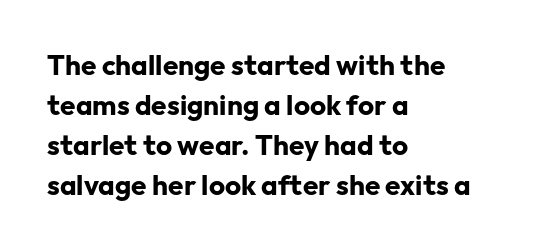
The image shows 28 px bold sans-serif type, upright; set left-aligned, normal line spacing (1.43x), normal letter spacing, not underlined; low stroke contrast and a medium x-height.
